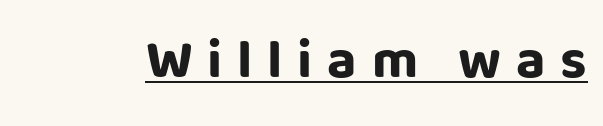
{"serif": "no", "italic": "no", "bold": "yes", "weight": "bold", "width": "normal", "stroke_contrast": "low", "x_height": "large", "monospaced": "no", "underline": "yes", "letter_spacing": "wide", "letter_spacing_em": 0.27, "glyph_px": 55}
